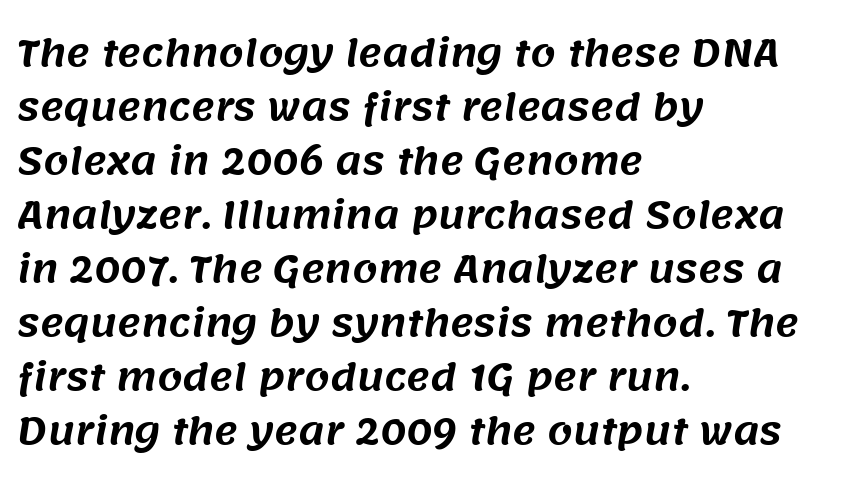
{"serif": "no", "width": "normal", "stroke_contrast": "medium", "x_height": "large", "monospaced": "no", "underline": "no", "align": "left", "line_spacing": "normal", "line_spacing_ratio": 1.5, "letter_spacing": "normal", "letter_spacing_em": 0.0, "glyph_px": 36}
